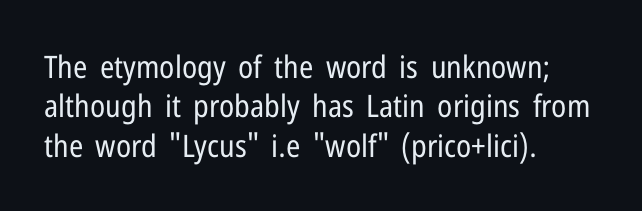
The image shows 31 px regular-weight, condensed sans-serif type, upright; set left-aligned, normal line spacing (1.27x), normal letter spacing, not underlined; low stroke contrast and a medium x-height.
